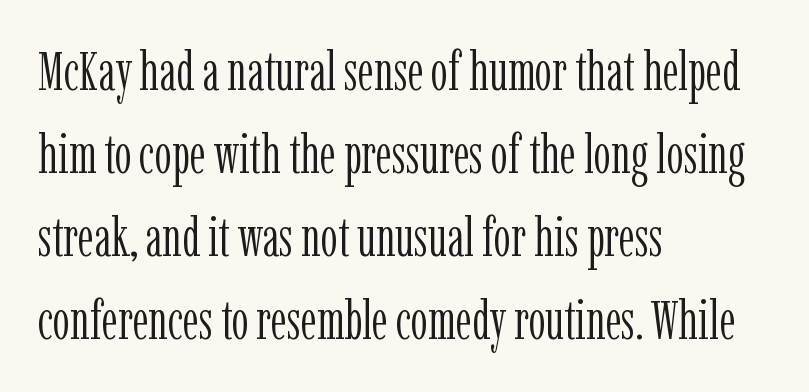
The axis of the letterforms is exactly vertical. Stems here are at most as thick as an everyday book face. Short note: letters normally spaced. Teacher's note: observe the even left margin — that is flush-left alignment.
